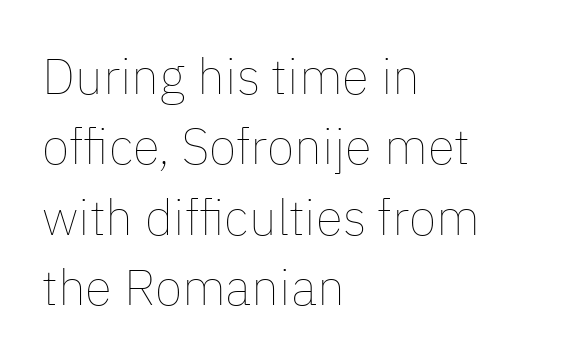
The image shows 50 px thin type, upright; set left-aligned, normal line spacing (1.41x), normal letter spacing, not underlined; low stroke contrast and a medium x-height.
